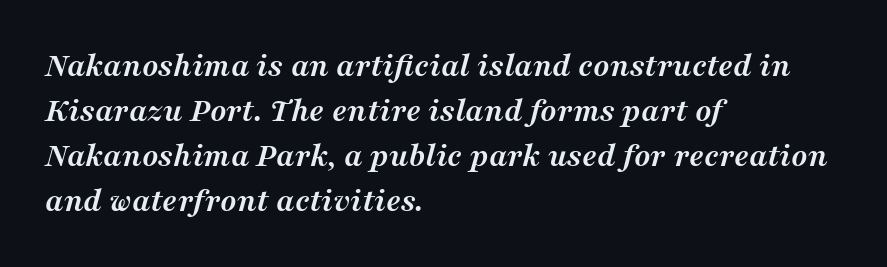
The image shows 34 px semibold serif type, italic (leaning right); set left-aligned, normal line spacing (1.32x), normal letter spacing, not underlined; medium stroke contrast and a medium x-height.
